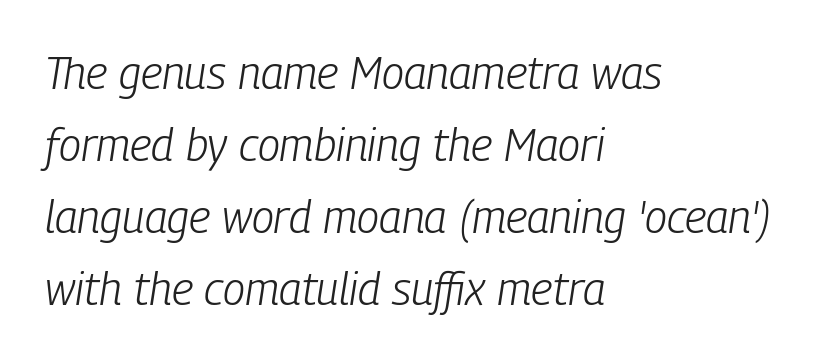
The image shows 45 px light, condensed type, italic (leaning right); set left-aligned, normal line spacing (1.6x), normal letter spacing, not underlined; low stroke contrast and a medium x-height.
